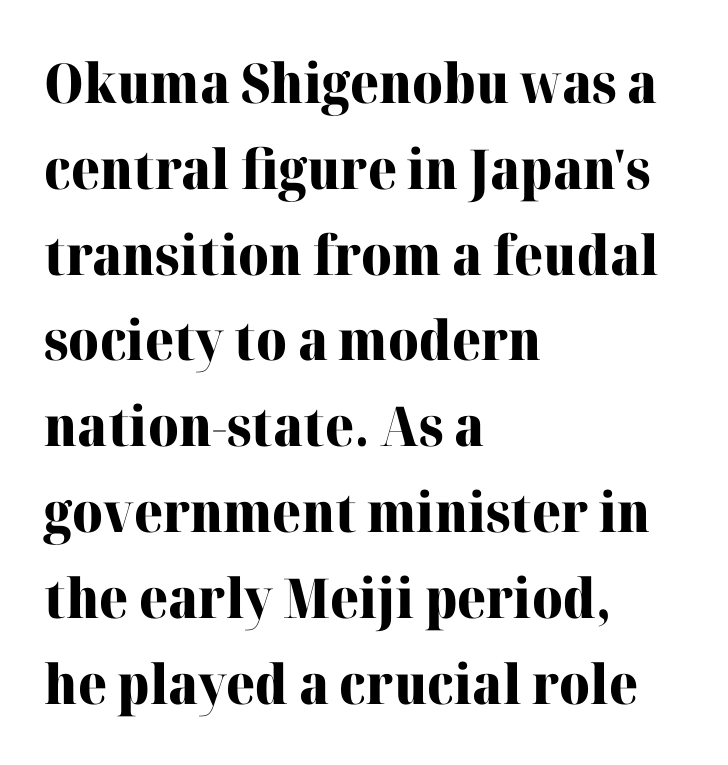
Does extra space separate the letters? No, they use regular spacing. The designer went with a serif here, giving each stem small feet. A roman cut, with each character standing at attention. Descenders are the only things crossing below the line. Typographic density is high because the face is bold.
